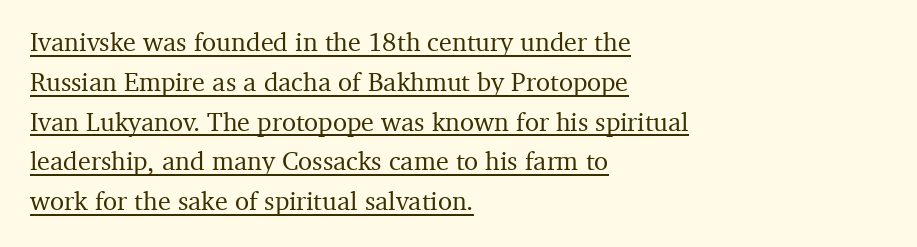
The image shows 26 px text type, upright; set left-aligned, normal line spacing (1.53x), normal letter spacing, underlined.
